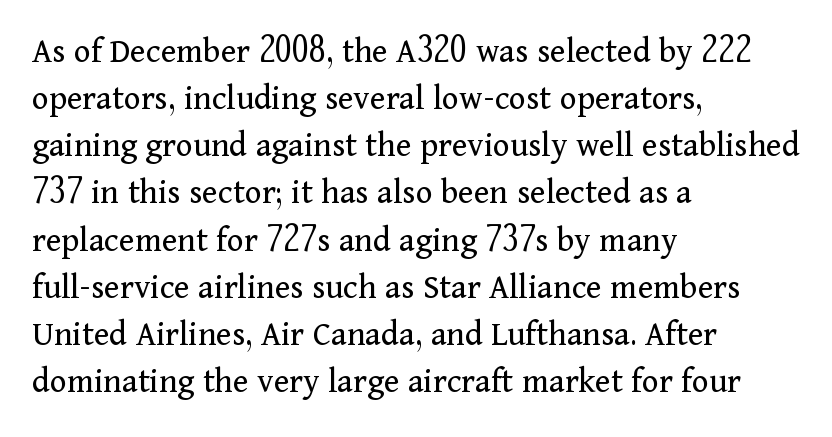
Q: Is the text bold? A: No.
Q: Is the text italic (slanted)? A: No, it is upright.
Q: Is the typeface a serif or a sans-serif typeface? A: Serif.
Q: Is the text underlined? A: No.
Q: How is the paragraph aligned? A: Left-aligned.
Q: Is the spacing between letters normal or unusually wide? A: Normal.
Q: Is the spacing between lines tight, normal or loose? A: Normal.
Q: Width (condensed, normal, or wide)? A: Normal.
Q: Stroke contrast? A: Medium.
Q: x-height? A: Medium.
Q: Monospaced? A: No.
